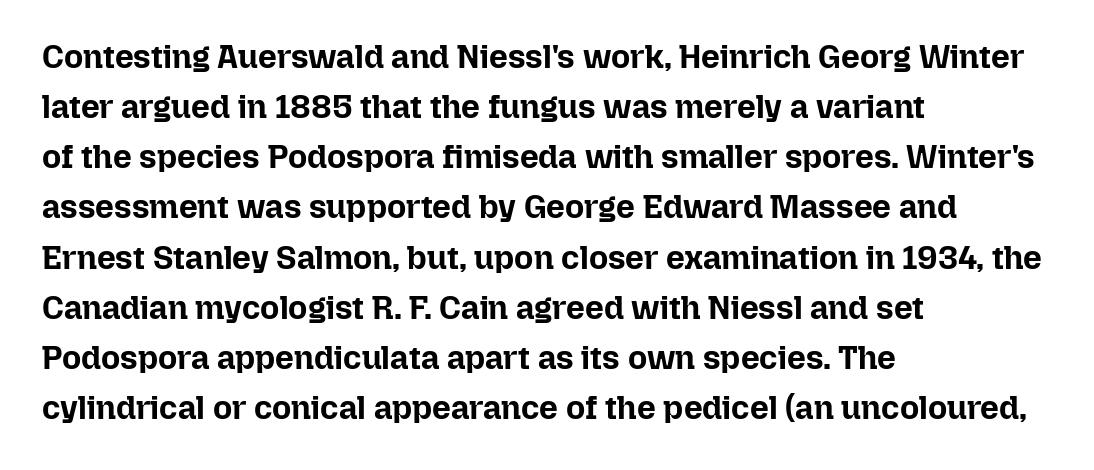
Q: Is the text bold? A: Yes.
Q: Is the text italic (slanted)? A: No, it is upright.
Q: Is the text underlined? A: No.
Q: How is the paragraph aligned? A: Left-aligned.
Q: Is the spacing between letters normal or unusually wide? A: Normal.
Q: Is the spacing between lines tight, normal or loose? A: Normal.
Q: Width (condensed, normal, or wide)? A: Normal.
Q: Stroke contrast? A: Low.
Q: x-height? A: Medium.
Q: Monospaced? A: No.
